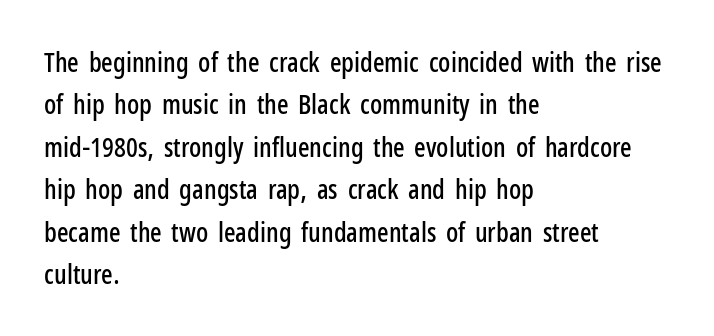
The image shows 27 px text type, upright; set left-aligned, normal line spacing (1.57x), normal letter spacing, not underlined.
